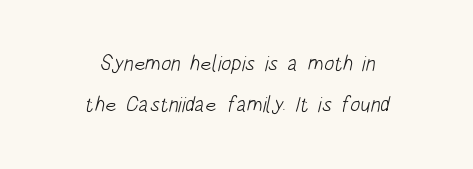
{"bold": "no", "underline": "no", "align": "center", "line_spacing": "loose", "line_spacing_ratio": 1.95, "letter_spacing": "normal", "letter_spacing_em": 0.0, "glyph_px": 21}
